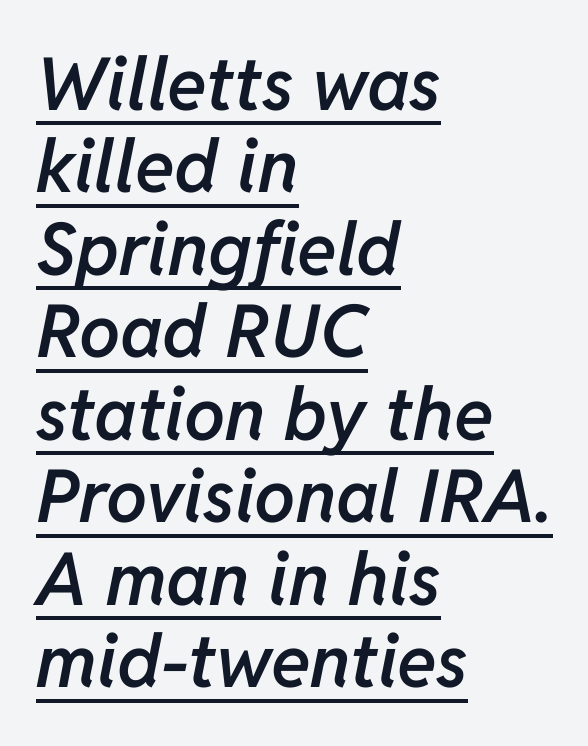
Q: Is the text bold? A: Semi-bold.
Q: Is the text italic (slanted)? A: Yes, it leans right by about 11 degrees.
Q: Is the text underlined? A: Yes.
Q: How is the paragraph aligned? A: Left-aligned.
Q: Is the spacing between letters normal or unusually wide? A: Normal.
Q: Is the spacing between lines tight, normal or loose? A: Tight.
Q: Width (condensed, normal, or wide)? A: Normal.
Q: Stroke contrast? A: Low.
Q: x-height? A: Medium.
Q: Monospaced? A: No.
